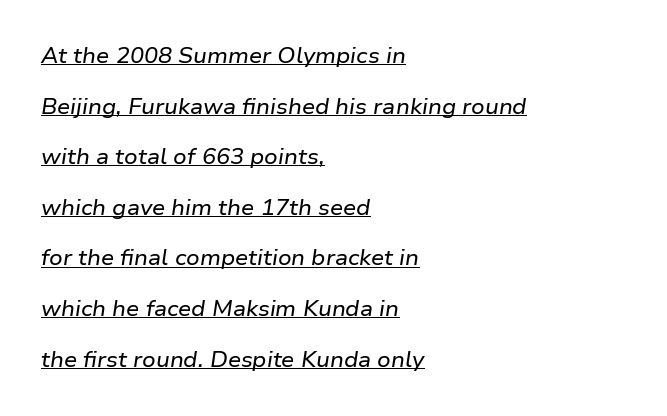
Q: Is the text italic (slanted)? A: Yes, it leans right by about 9 degrees.
Q: Is the text underlined? A: Yes.
Q: How is the paragraph aligned? A: Left-aligned.
Q: Is the spacing between letters normal or unusually wide? A: Normal.
Q: Is the spacing between lines tight, normal or loose? A: Loose.
